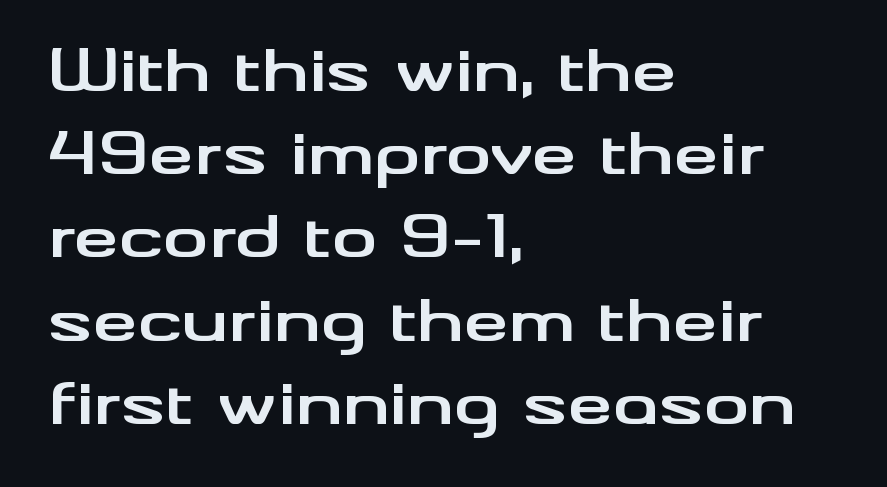
The image shows 57 px bold, wide sans-serif type, upright; set left-aligned, normal line spacing (1.46x), normal letter spacing, not underlined; medium stroke contrast and a small x-height.
